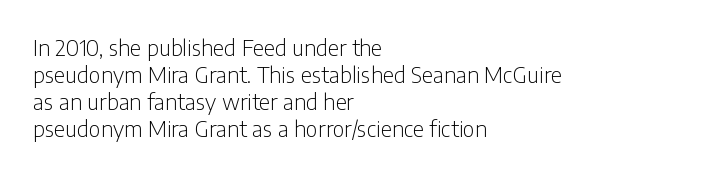
The image shows 22 px text type, upright; set left-aligned, line spacing 1.23x, normal letter spacing, not underlined.
